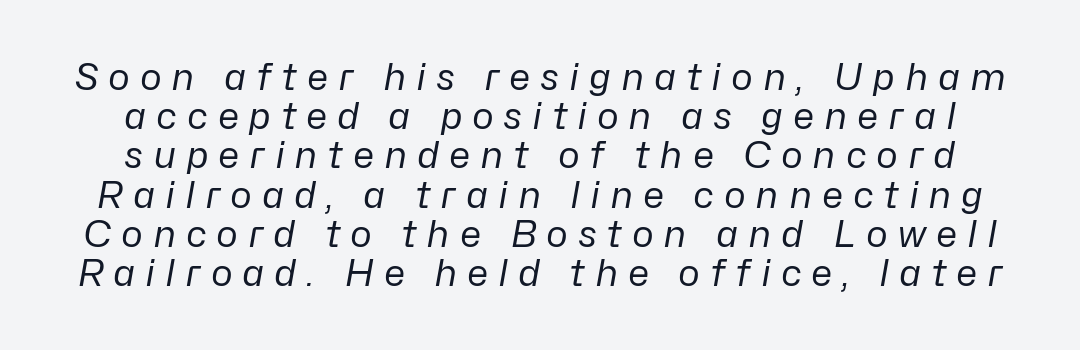
Honestly, the rows look squashed on top of each other. Between one letter and the next there's a generous, obvious gap. The axis of the letterforms is tilted away from vertical. Type without underlining. A quiet, ordinary-to-light weight characterises the typeface. Here the designer chose a conventional face with non-uniform glyph widths.
